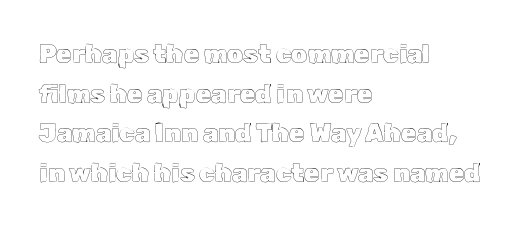
{"italic": "no", "underline": "no", "align": "left", "line_spacing": "normal", "line_spacing_ratio": 1.59, "letter_spacing": "normal", "letter_spacing_em": 0.0, "glyph_px": 25}
